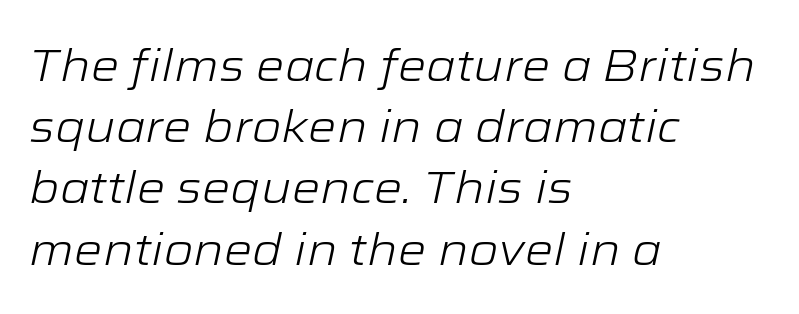
The image shows 45 px light, wide type, italic (leaning right); set left-aligned, normal line spacing (1.36x), normal letter spacing, not underlined; low stroke contrast and a medium x-height.
